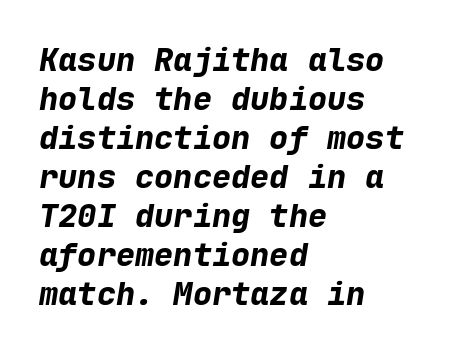
The image shows 32 px bold type, italic (leaning right), monospaced; set left-aligned, line spacing 1.22x, normal letter spacing, not underlined; low stroke contrast and a medium x-height.
